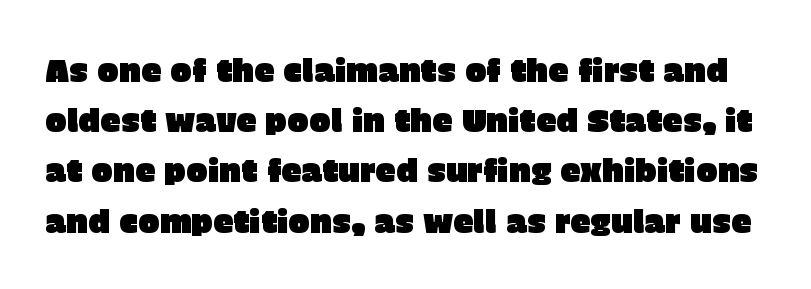
Q: Is the text italic (slanted)? A: No, it is upright.
Q: Is the typeface a serif or a sans-serif typeface? A: Sans-serif.
Q: Is the text underlined? A: No.
Q: Is the spacing between letters normal or unusually wide? A: Normal.
Q: Is the spacing between lines tight, normal or loose? A: Normal.
Q: Width (condensed, normal, or wide)? A: Normal.
Q: Stroke contrast? A: Low.
Q: x-height? A: Large.
Q: Monospaced? A: No.
